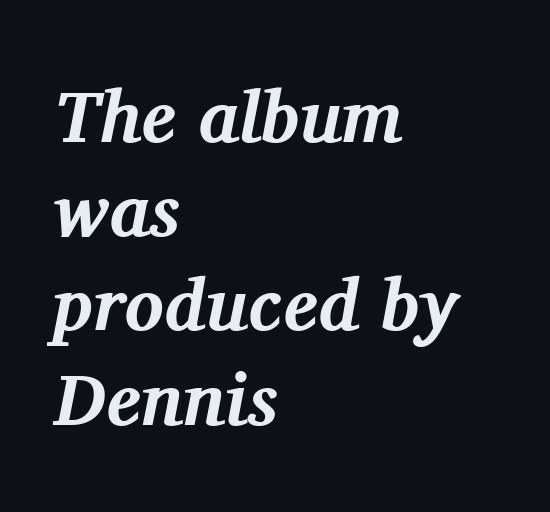
{"serif": "yes", "italic": "yes", "lean": "right", "slant_degrees": 11, "bold": "yes", "weight": "bold", "width": "normal", "stroke_contrast": "medium", "x_height": "medium", "monospaced": "no", "underline": "no", "align": "left", "line_spacing": "normal", "line_spacing_ratio": 1.29, "letter_spacing": "normal", "letter_spacing_em": 0.0, "glyph_px": 73}
